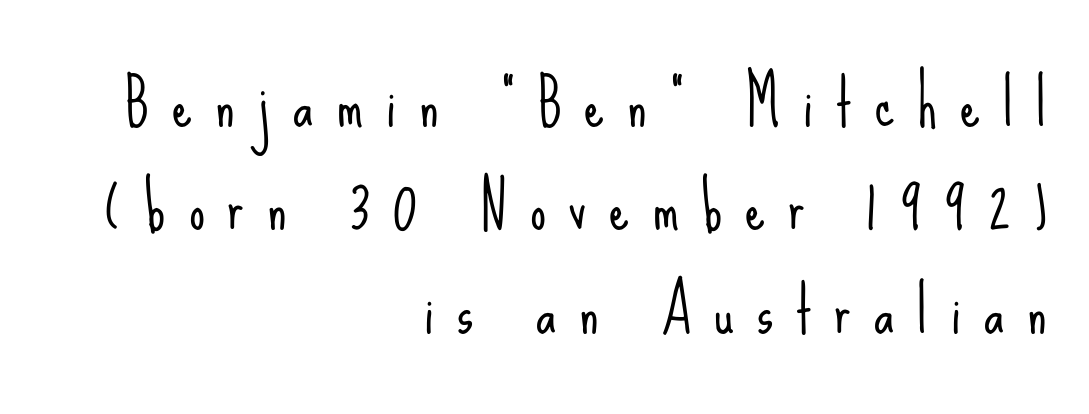
The image shows 63 px light, condensed sans-serif type, upright; set right-aligned, normal line spacing (1.64x), unusually wide letter spacing (+0.37 em), not underlined; low stroke contrast and a small x-height.
